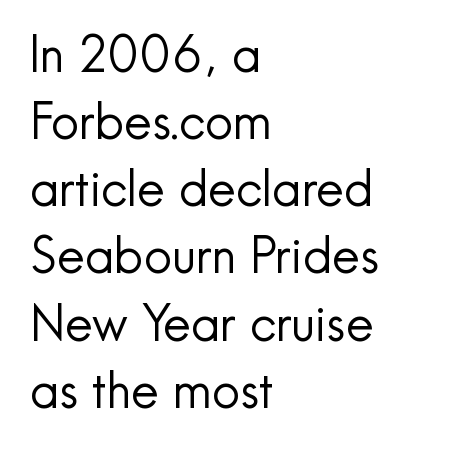
The image shows 49 px regular-weight sans-serif type, upright; set left-aligned, normal line spacing (1.37x), normal letter spacing, not underlined; a small x-height.
